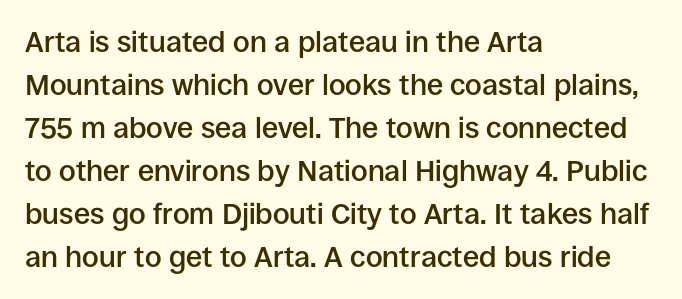
{"serif": "no", "italic": "no", "bold": "semi", "weight": "semibold", "width": "normal", "stroke_contrast": "low", "x_height": "large", "monospaced": "no", "underline": "no", "align": "left", "line_spacing": "normal", "line_spacing_ratio": 1.48, "letter_spacing": "normal", "letter_spacing_em": 0.0, "glyph_px": 29}
